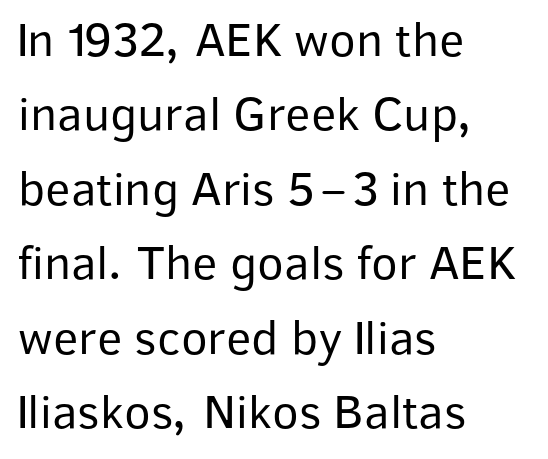
{"serif": "no", "italic": "no", "bold": "no", "weight": "regular", "width": "normal", "stroke_contrast": "low", "x_height": "medium", "monospaced": "no", "underline": "no", "align": "left", "line_spacing": "normal", "line_spacing_ratio": 1.52, "letter_spacing": "normal", "letter_spacing_em": 0.0, "glyph_px": 49}
